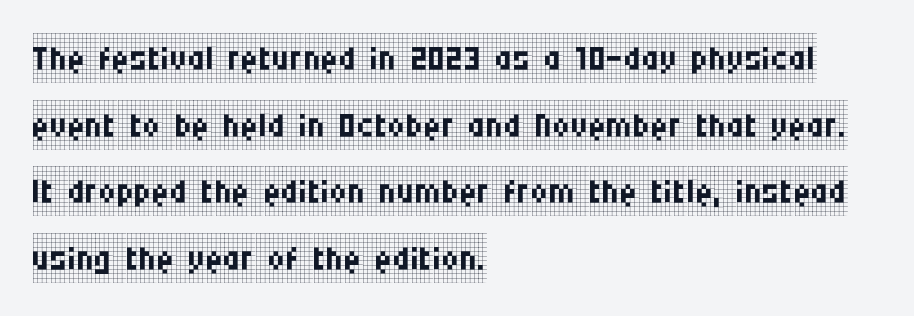
Characters remain perfectly vertical along every line. Think of a printed novel: that variable character pitch is what you see here. The typesetter chose a ragged-right arrangement here. Font category for this specimen: serif.
